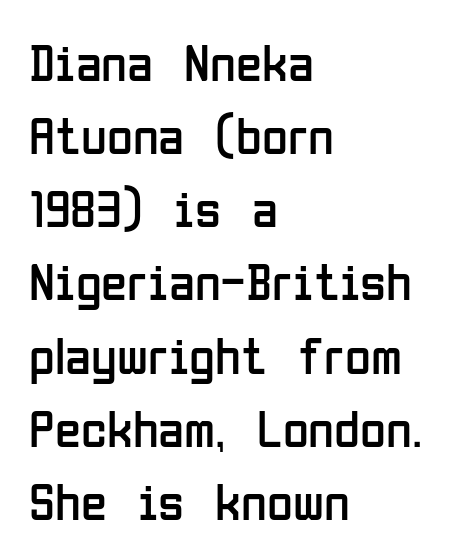
The image shows 53 px regular-weight, condensed sans-serif type, upright; set left-aligned, normal line spacing (1.38x), normal letter spacing, not underlined; low stroke contrast and a medium x-height.
